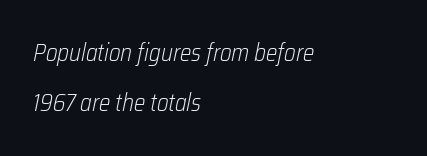
Q: Is the text bold? A: No.
Q: Is the text italic (slanted)? A: Yes, it leans right by about 12 degrees.
Q: Is the text underlined? A: No.
Q: How is the paragraph aligned? A: Left-aligned.
Q: Is the spacing between letters normal or unusually wide? A: Normal.
Q: Is the spacing between lines tight, normal or loose? A: Loose.
